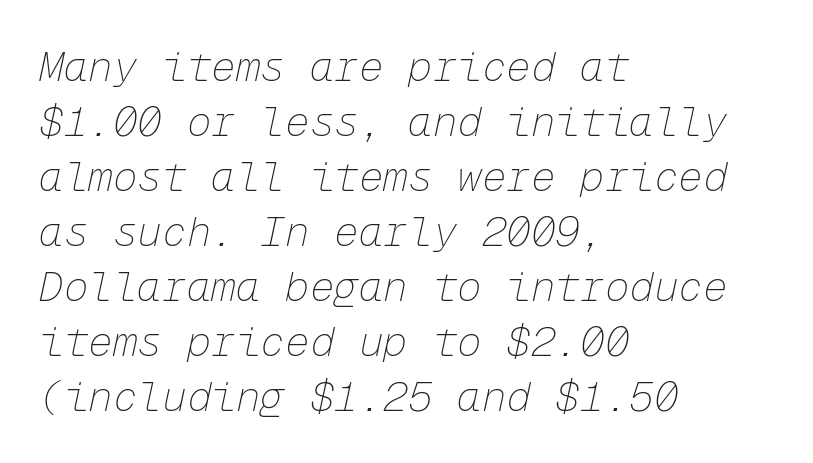
Just letters on the line, the space beneath them empty. This sample uses plain, unmodified letter spacing. The letters are slanted; this is an italic face. Heft: none added — not bold. Is there much room between lines? A standard amount, neither cramped nor airy. This sample has the even, mechanical cadence of fixed-width lettering.
